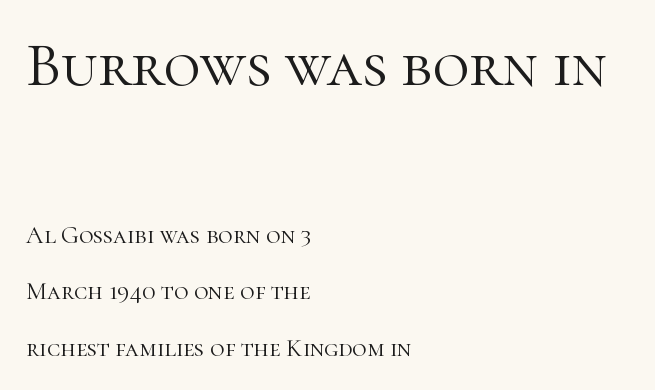
Q: Is the text bold? A: No.
Q: Is the text italic (slanted)? A: No, it is upright.
Q: Is the typeface a serif or a sans-serif typeface? A: Serif.
Q: Is the text underlined? A: No.
Q: How is the paragraph aligned? A: Left-aligned.
Q: Is the spacing between letters normal or unusually wide? A: Normal.
Q: Is the spacing between lines tight, normal or loose? A: Loose.
Q: Which block of text is set in a larger size, the first (top) or the second (bottom)? A: The first (top) one.
Q: Width (condensed, normal, or wide)? A: Normal.
Q: Stroke contrast? A: High.
Q: x-height? A: Medium.
Q: Monospaced? A: No.
